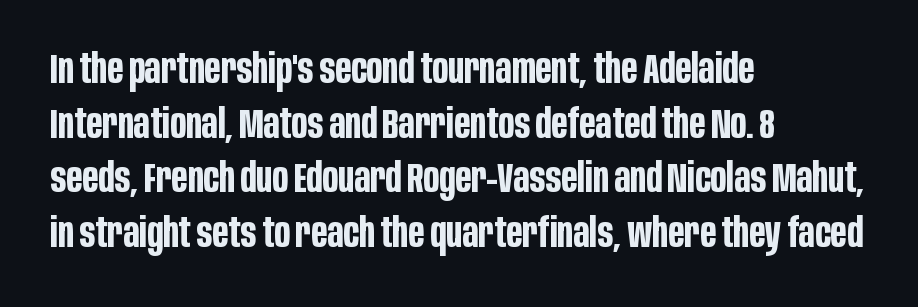
The image shows 41 px bold, condensed sans-serif type, upright; set left-aligned, normal line spacing (1.33x), normal letter spacing, not underlined; low stroke contrast and a large x-height.
